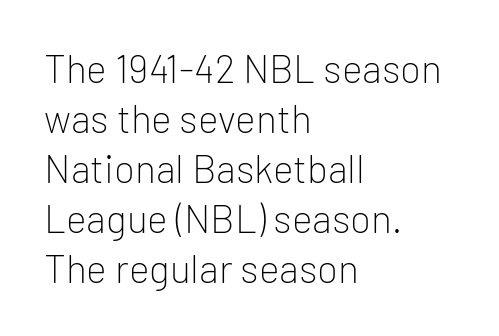
The image shows 39 px light sans-serif type, upright; set left-aligned, normal line spacing (1.28x), normal letter spacing, not underlined; low stroke contrast and a medium x-height.
